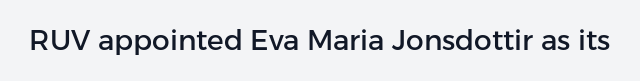
{"serif": "no", "italic": "no", "width": "normal", "stroke_contrast": "low", "x_height": "medium", "monospaced": "no", "underline": "no", "letter_spacing": "normal", "letter_spacing_em": 0.0, "glyph_px": 28}
